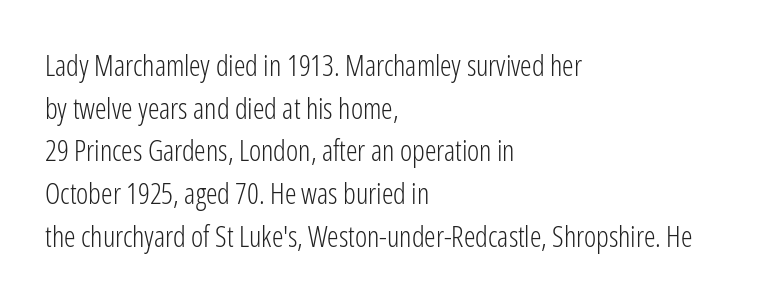
{"serif": "no", "italic": "no", "bold": "no", "weight": "light", "width": "condensed", "stroke_contrast": "low", "x_height": "medium", "monospaced": "no", "underline": "no", "align": "left", "line_spacing": "normal", "line_spacing_ratio": 1.47, "letter_spacing": "normal", "letter_spacing_em": 0.0, "glyph_px": 29}
